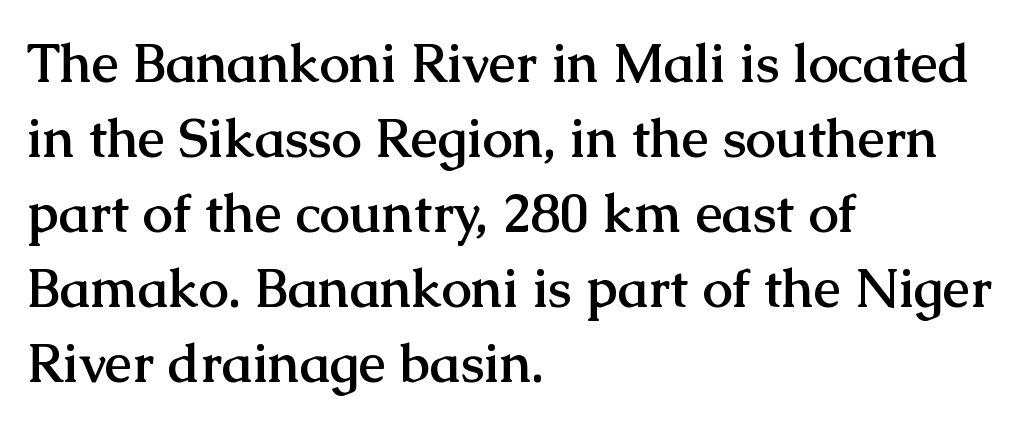
The image shows 54 px semibold serif type, upright; set left-aligned, normal line spacing (1.39x), normal letter spacing, not underlined; medium stroke contrast and a medium x-height.
